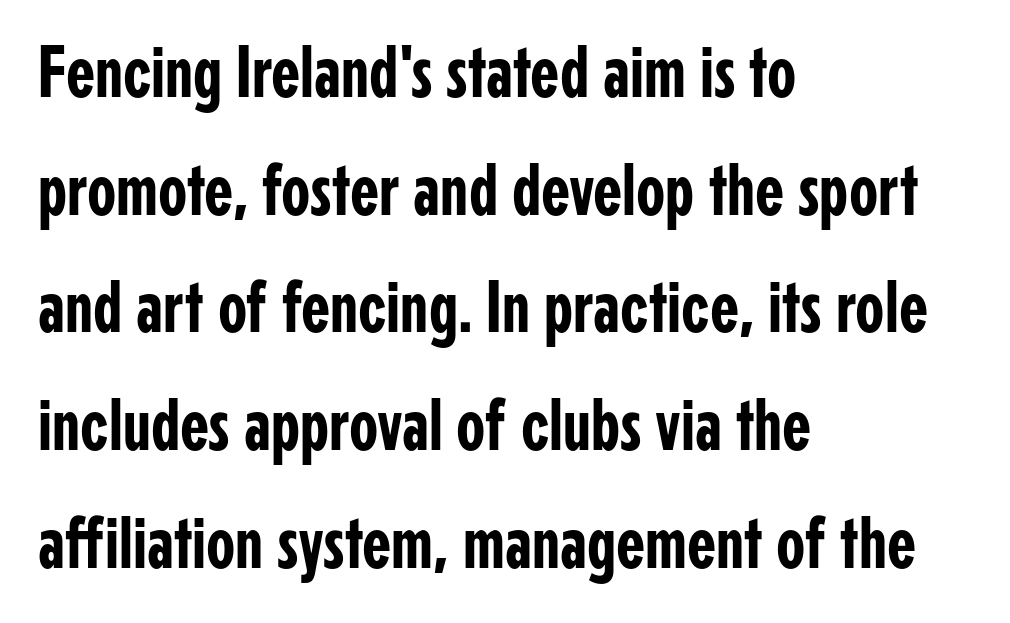
Q: Is the text italic (slanted)? A: No, it is upright.
Q: Is the typeface a serif or a sans-serif typeface? A: Sans-serif.
Q: Is the text underlined? A: No.
Q: How is the paragraph aligned? A: Left-aligned.
Q: Is the spacing between letters normal or unusually wide? A: Normal.
Q: Is the spacing between lines tight, normal or loose? A: Normal.
Q: Width (condensed, normal, or wide)? A: Condensed.
Q: Stroke contrast? A: Low.
Q: x-height? A: Medium.
Q: Monospaced? A: No.
